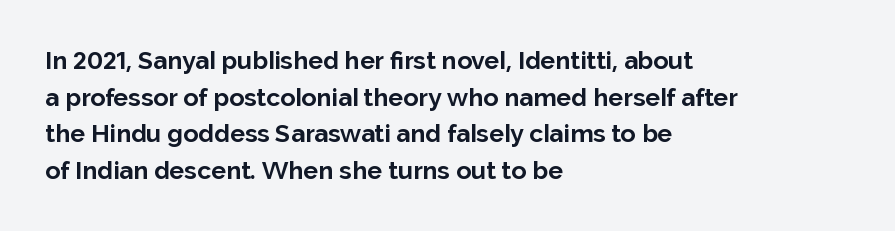
{"italic": "no", "bold": "yes", "underline": "no", "align": "left", "line_spacing": "normal", "line_spacing_ratio": 1.47, "letter_spacing": "normal", "letter_spacing_em": 0.0, "glyph_px": 25}
